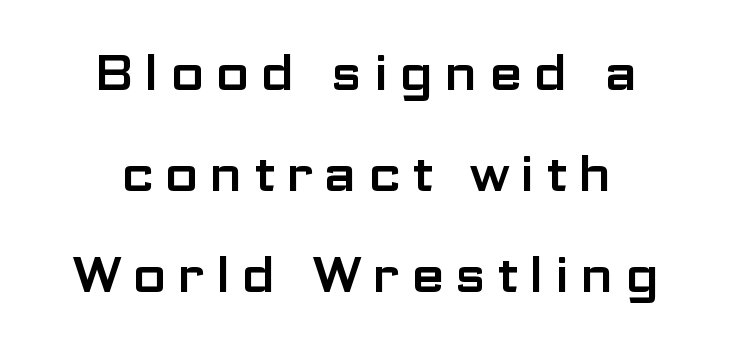
The image shows 49 px wide sans-serif type, upright; set centered, loose line spacing (2.06x), unusually wide letter spacing (+0.22 em), not underlined; low stroke contrast and a medium x-height.
